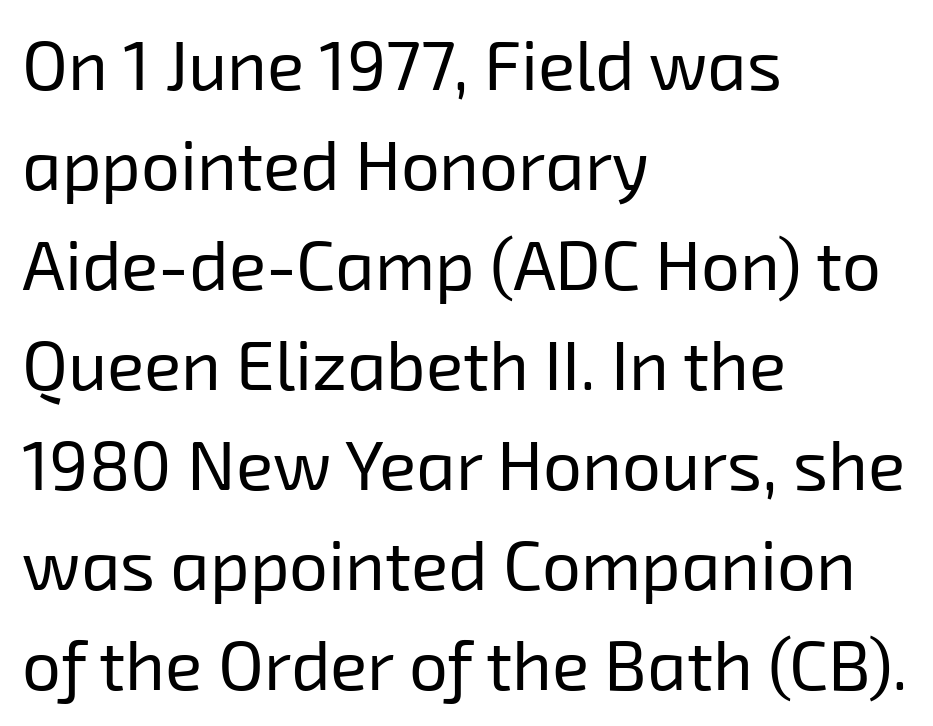
Q: Is the text bold? A: No.
Q: Is the typeface a serif or a sans-serif typeface? A: Sans-serif.
Q: Is the text underlined? A: No.
Q: How is the paragraph aligned? A: Left-aligned.
Q: Is the spacing between letters normal or unusually wide? A: Normal.
Q: Is the spacing between lines tight, normal or loose? A: Normal.
Q: Width (condensed, normal, or wide)? A: Normal.
Q: Stroke contrast? A: Low.
Q: x-height? A: Medium.
Q: Monospaced? A: No.
